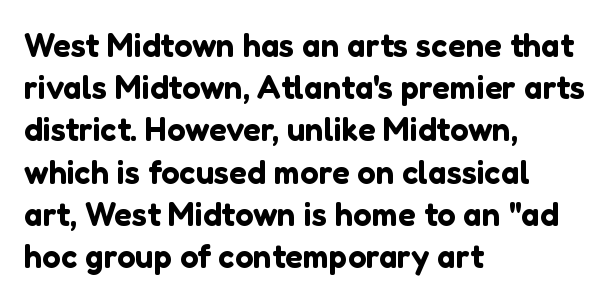
{"serif": "no", "italic": "no", "width": "normal", "stroke_contrast": "low", "x_height": "medium", "monospaced": "no", "underline": "no", "align": "left", "line_spacing": "normal", "line_spacing_ratio": 1.28, "letter_spacing": "normal", "letter_spacing_em": 0.0, "glyph_px": 33}
